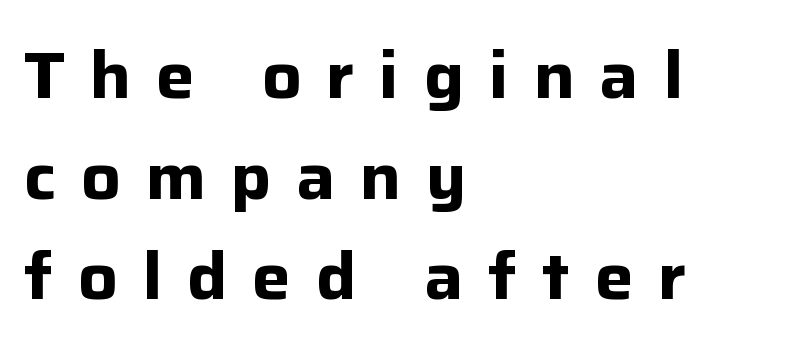
Each letter's strokes conclude bluntly, with no projecting serifs. This rendering widens character spacing well past its baseline value. Only glyphs here, with clear space below each row. Is the block centered? No — it sits flush against the left margin. Compared with an ordinary text face, these strokes are far heavier — a full bold.
